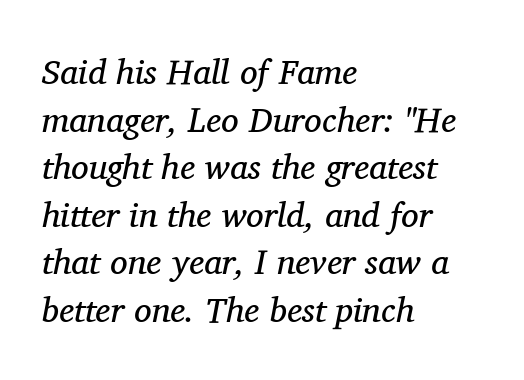
The image shows 35 px regular-weight serif type, italic (leaning right); set left-aligned, normal line spacing (1.36x), normal letter spacing, not underlined; medium stroke contrast and a medium x-height.
